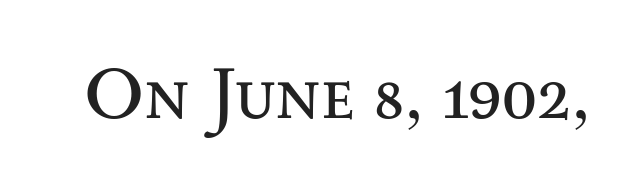
This rendering features lettering with no underline. Looks like regular typesetting: each glyph gets only the width it needs. Every character sits straight up, as roman type does. Stroke thickness stays within the range of a standard reading face or lighter. Tracking value appears to be zero — textbook default spacing.
